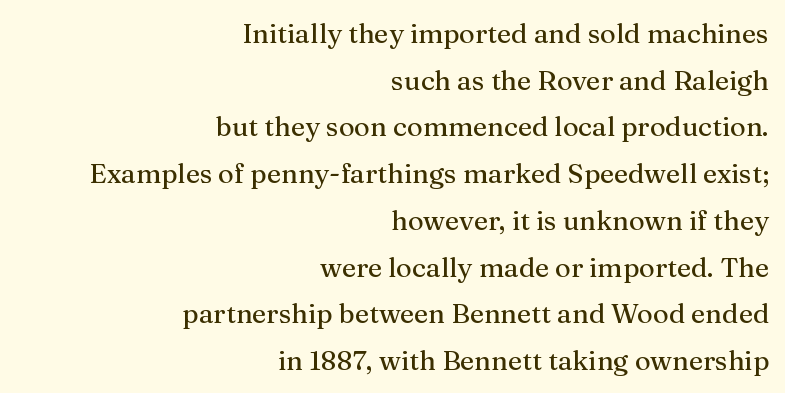
Q: Is the text italic (slanted)? A: No, it is upright.
Q: Is the text underlined? A: No.
Q: How is the paragraph aligned? A: Right-aligned.
Q: Is the spacing between letters normal or unusually wide? A: Normal.
